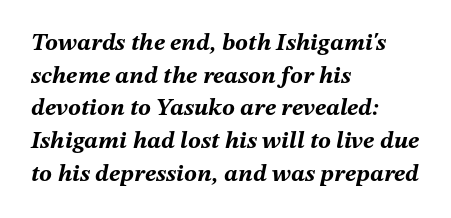
The image shows 24 px bold type, italic (leaning right); set left-aligned, normal line spacing (1.36x), normal letter spacing, not underlined.
